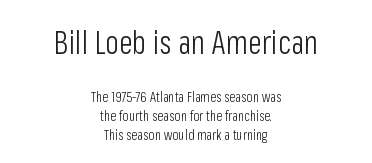
{"serif": "no", "italic": "no", "bold": "no", "weight": "light", "width": "condensed", "stroke_contrast": "low", "x_height": "medium", "monospaced": "no", "underline": "no", "align": "center", "line_spacing": "normal", "line_spacing_ratio": 1.34, "letter_spacing": "normal", "letter_spacing_em": 0.0, "larger_block": "first", "size_ratio": 2.29, "glyph_px": 32}
